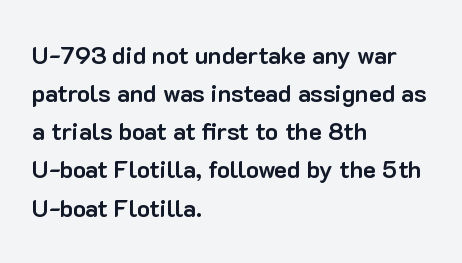
{"italic": "no", "bold": "yes", "underline": "no", "align": "left", "line_spacing": "normal", "line_spacing_ratio": 1.59, "letter_spacing": "normal", "letter_spacing_em": 0.0, "glyph_px": 24}
